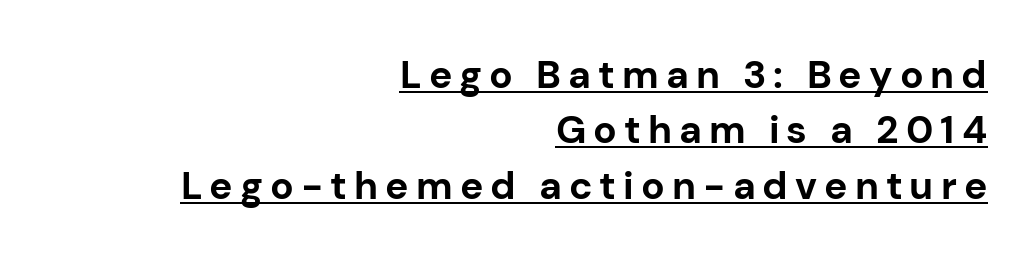
{"serif": "no", "italic": "no", "bold": "yes", "weight": "bold", "width": "normal", "stroke_contrast": "low", "x_height": "medium", "monospaced": "no", "underline": "yes", "align": "right", "line_spacing": "normal", "line_spacing_ratio": 1.42, "glyph_px": 39}
